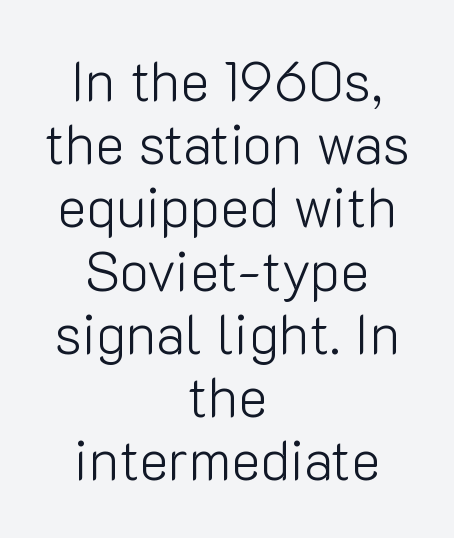
Q: Is the text bold? A: No.
Q: Is the text italic (slanted)? A: No, it is upright.
Q: Is the typeface a serif or a sans-serif typeface? A: Sans-serif.
Q: Is the text underlined? A: No.
Q: How is the paragraph aligned? A: Centered.
Q: Is the spacing between letters normal or unusually wide? A: Normal.
Q: Is the spacing between lines tight, normal or loose? A: Tight.
Q: Width (condensed, normal, or wide)? A: Normal.
Q: Stroke contrast? A: Low.
Q: x-height? A: Medium.
Q: Monospaced? A: No.
